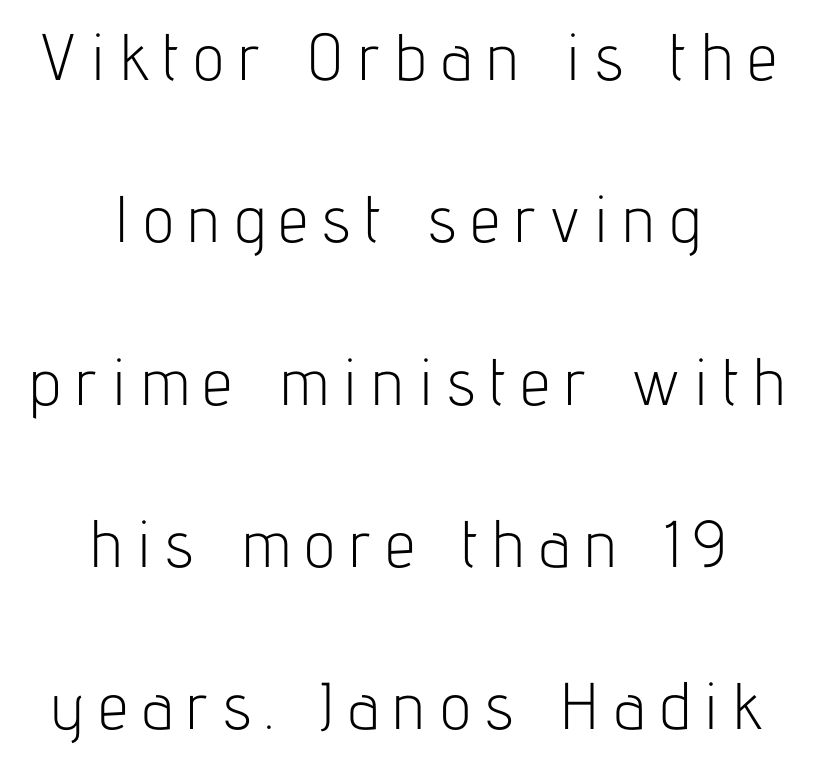
Q: Is the text bold? A: No.
Q: Is the text italic (slanted)? A: No, it is upright.
Q: Is the typeface a serif or a sans-serif typeface? A: Sans-serif.
Q: Is the text underlined? A: No.
Q: How is the paragraph aligned? A: Centered.
Q: Is the spacing between letters normal or unusually wide? A: Unusually wide.
Q: Is the spacing between lines tight, normal or loose? A: Loose.
Q: Width (condensed, normal, or wide)? A: Condensed.
Q: Stroke contrast? A: Low.
Q: x-height? A: Medium.
Q: Monospaced? A: No.
